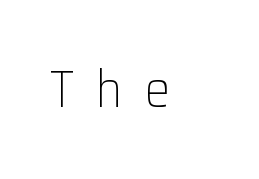
{"serif": "no", "italic": "no", "bold": "no", "weight": "light", "width": "normal", "stroke_contrast": "low", "x_height": "medium", "monospaced": "no", "underline": "no", "letter_spacing": "wide", "letter_spacing_em": 0.43, "glyph_px": 51}
